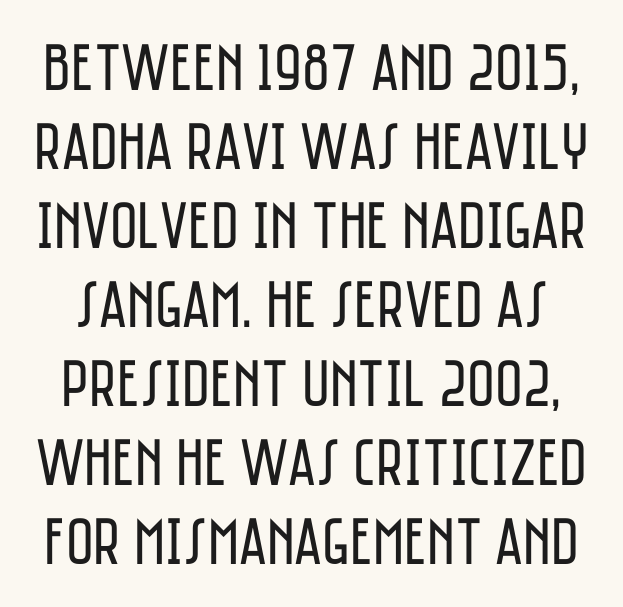
Q: Is the text bold? A: No.
Q: Is the text italic (slanted)? A: No, it is upright.
Q: Is the typeface a serif or a sans-serif typeface? A: Sans-serif.
Q: Is the text underlined? A: No.
Q: Is the spacing between letters normal or unusually wide? A: Normal.
Q: Width (condensed, normal, or wide)? A: Condensed.
Q: Stroke contrast? A: Low.
Q: x-height? A: Large.
Q: Monospaced? A: No.
